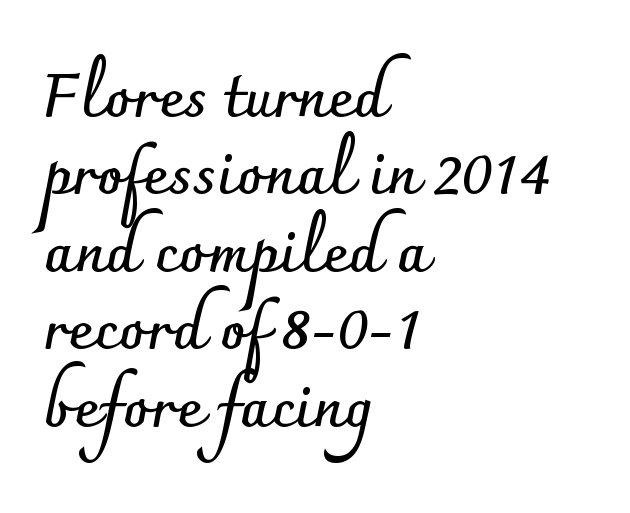
Q: Is the text bold? A: Yes.
Q: Is the text italic (slanted)? A: Yes.
Q: Is the typeface a serif or a sans-serif typeface? A: Sans-serif.
Q: Is the text underlined? A: No.
Q: How is the paragraph aligned? A: Left-aligned.
Q: Is the spacing between letters normal or unusually wide? A: Normal.
Q: Is the spacing between lines tight, normal or loose? A: Normal.
Q: Width (condensed, normal, or wide)? A: Normal.
Q: Stroke contrast? A: Low.
Q: x-height? A: Small.
Q: Monospaced? A: No.
